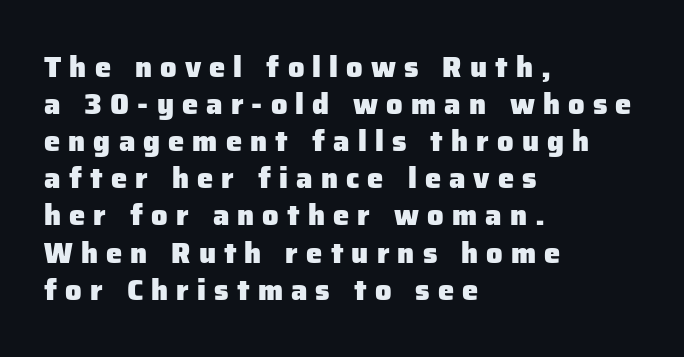
{"serif": "no", "italic": "no", "bold": "yes", "weight": "heavy", "width": "normal", "stroke_contrast": "low", "x_height": "medium", "monospaced": "no", "underline": "no", "align": "left", "line_spacing": "normal", "line_spacing_ratio": 1.28, "letter_spacing": "wide", "letter_spacing_em": 0.28, "glyph_px": 29}
